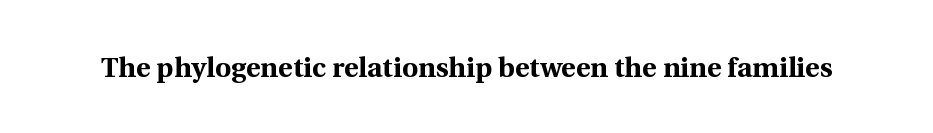
This is the regular roman posture of the typeface. Type without underlining. The glyphs in this specimen are seriffed. Nothing unusual about the tracking: characters are spaced as the font intends.
